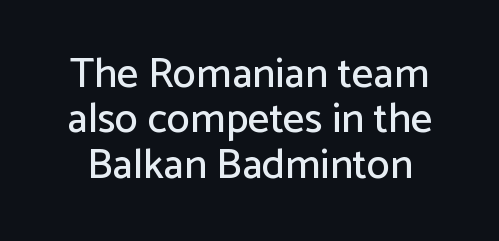
The image shows 42 px sans-serif type, upright; set tight line spacing (1.08x), normal letter spacing, not underlined; low stroke contrast and a medium x-height.
